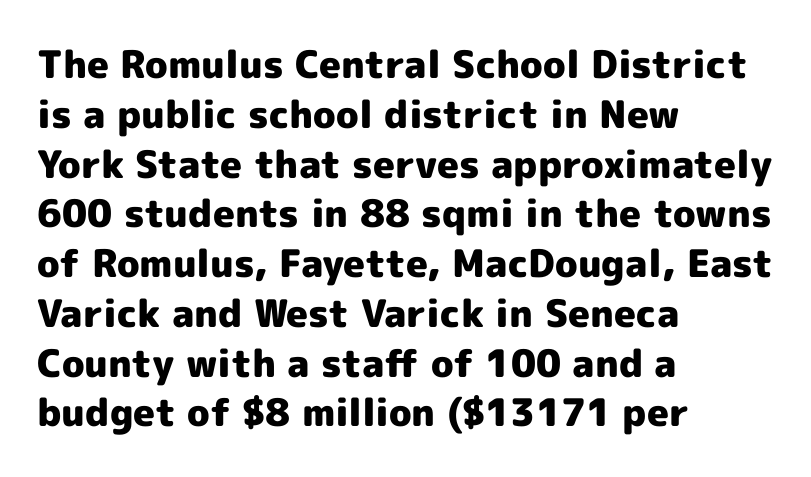
{"serif": "no", "italic": "no", "bold": "yes", "weight": "heavy", "width": "normal", "x_height": "medium", "monospaced": "no", "underline": "no", "align": "left", "line_spacing": "normal", "line_spacing_ratio": 1.31, "letter_spacing": "normal", "letter_spacing_em": 0.0, "glyph_px": 38}
